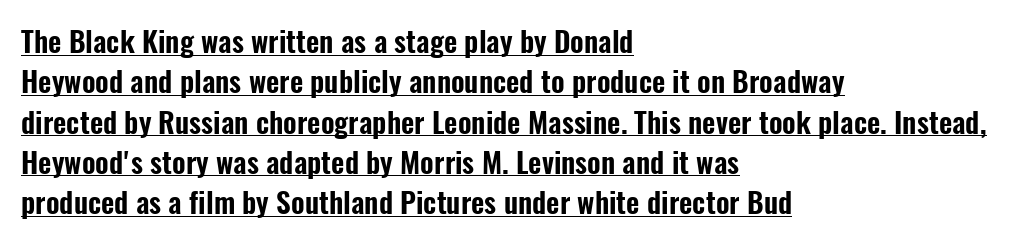
It's the straight-up-and-down kind of type. Spacing verdict: proportional, widths tailored to each character. Leading matches the norm, producing a regular column. Line beginnings align vertically; line endings do not. These lines keep a tight, regular rhythm from letter to letter. The rendering shows plain stroke endings on the letterforms — a sans-serif design.
